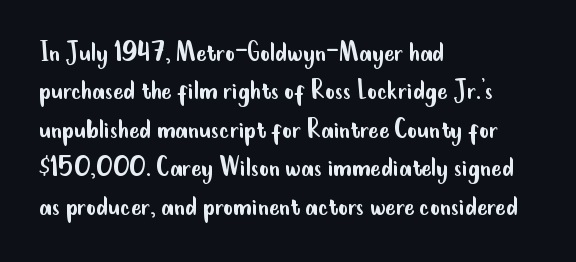
Q: Is the text bold? A: No.
Q: Is the text italic (slanted)? A: No, it is upright.
Q: Is the typeface a serif or a sans-serif typeface? A: Sans-serif.
Q: Is the text underlined? A: No.
Q: How is the paragraph aligned? A: Left-aligned.
Q: Is the spacing between letters normal or unusually wide? A: Normal.
Q: Is the spacing between lines tight, normal or loose? A: Normal.
Q: Width (condensed, normal, or wide)? A: Condensed.
Q: Stroke contrast? A: Low.
Q: x-height? A: Small.
Q: Monospaced? A: No.
